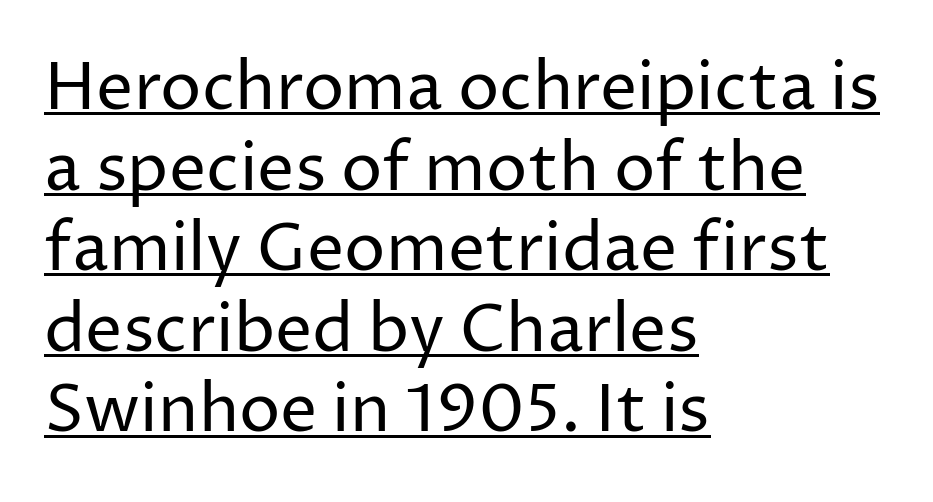
{"serif": "no", "italic": "no", "bold": "no", "weight": "regular", "width": "normal", "stroke_contrast": "low", "x_height": "medium", "monospaced": "no", "underline": "yes", "align": "left", "line_spacing_ratio": 1.22, "letter_spacing": "normal", "letter_spacing_em": 0.0, "glyph_px": 66}
